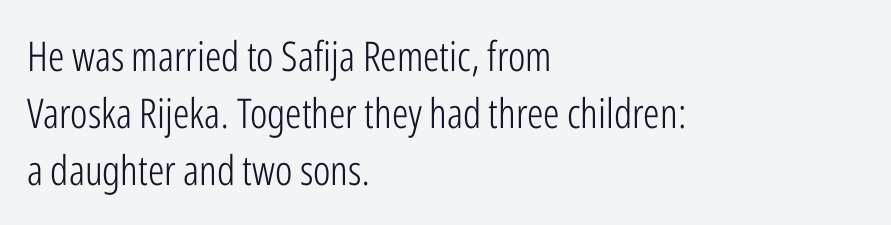
Q: Is the text bold? A: No.
Q: Is the text italic (slanted)? A: No, it is upright.
Q: Is the typeface a serif or a sans-serif typeface? A: Sans-serif.
Q: Is the text underlined? A: No.
Q: How is the paragraph aligned? A: Left-aligned.
Q: Is the spacing between letters normal or unusually wide? A: Normal.
Q: Is the spacing between lines tight, normal or loose? A: Normal.
Q: Width (condensed, normal, or wide)? A: Condensed.
Q: Stroke contrast? A: Low.
Q: x-height? A: Medium.
Q: Monospaced? A: No.
